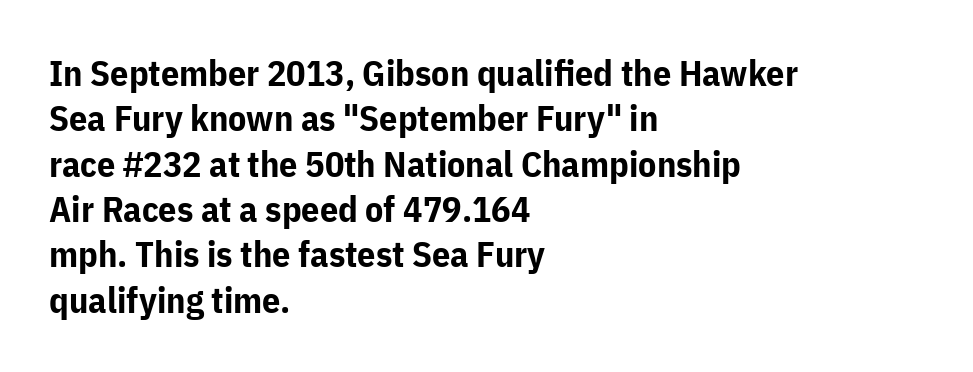
Q: Is the text bold? A: Yes.
Q: Is the text italic (slanted)? A: No, it is upright.
Q: Is the typeface a serif or a sans-serif typeface? A: Sans-serif.
Q: Is the text underlined? A: No.
Q: How is the paragraph aligned? A: Left-aligned.
Q: Is the spacing between letters normal or unusually wide? A: Normal.
Q: Is the spacing between lines tight, normal or loose? A: Normal.
Q: Width (condensed, normal, or wide)? A: Normal.
Q: Stroke contrast? A: Low.
Q: x-height? A: Medium.
Q: Monospaced? A: No.
